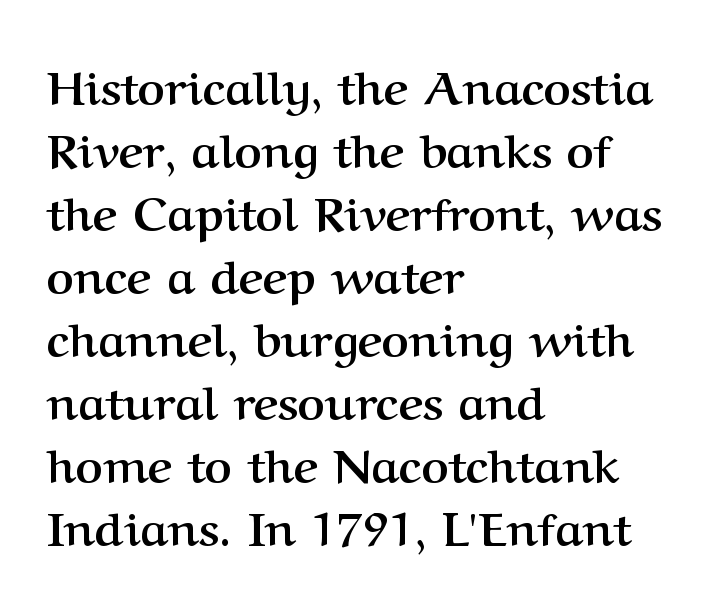
These words are printed bold, with thick strokes throughout. The type sits square on the baseline with zero lean. Bare-footed words on every line. The horizontal fit of the characters is conventional and even.
